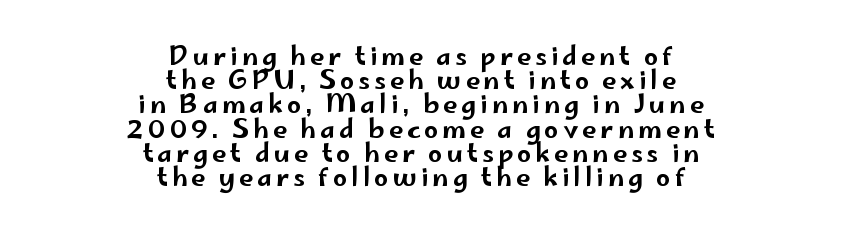
Q: Is the text italic (slanted)? A: No, it is upright.
Q: Is the text underlined? A: No.
Q: How is the paragraph aligned? A: Centered.
Q: Is the spacing between lines tight, normal or loose? A: Tight.
